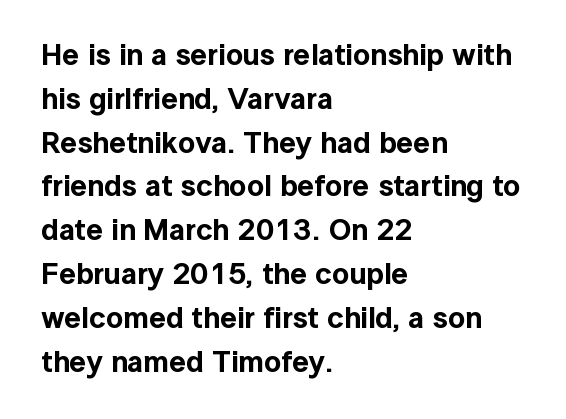
Designer's note — italics off, roman on. A clean baseline with only descenders dipping below it. Every row of glyphs begins at an identical x-position on the left. You could call the tracking neutral — neither tight nor loose. Are there feet on the stems? There aren't — it's a sans.
